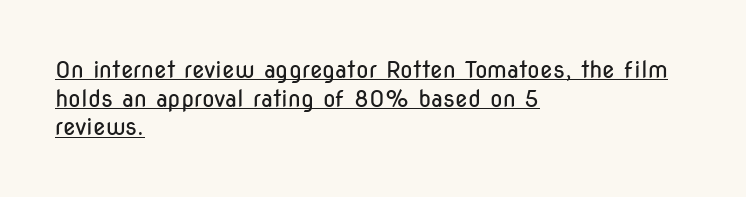
Between one letter and the next there's only the usual sliver of space. Leftover space on each line is placed entirely after the last word. The letters stand upright; this is a roman face. No heavy texture on the line: the type isn't bold. Underline: present.
